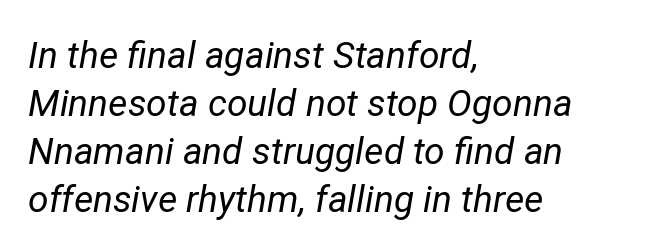
The image shows 37 px regular-weight type, italic (leaning right); set left-aligned, normal line spacing (1.3x), normal letter spacing, not underlined; low stroke contrast and a medium x-height.
